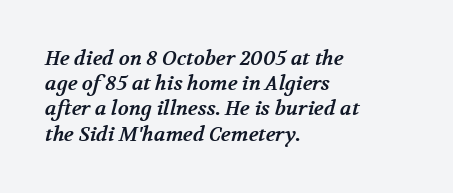
{"bold": "yes", "underline": "no", "align": "left", "line_spacing": "normal", "line_spacing_ratio": 1.26, "letter_spacing": "normal", "letter_spacing_em": 0.0, "glyph_px": 20}
